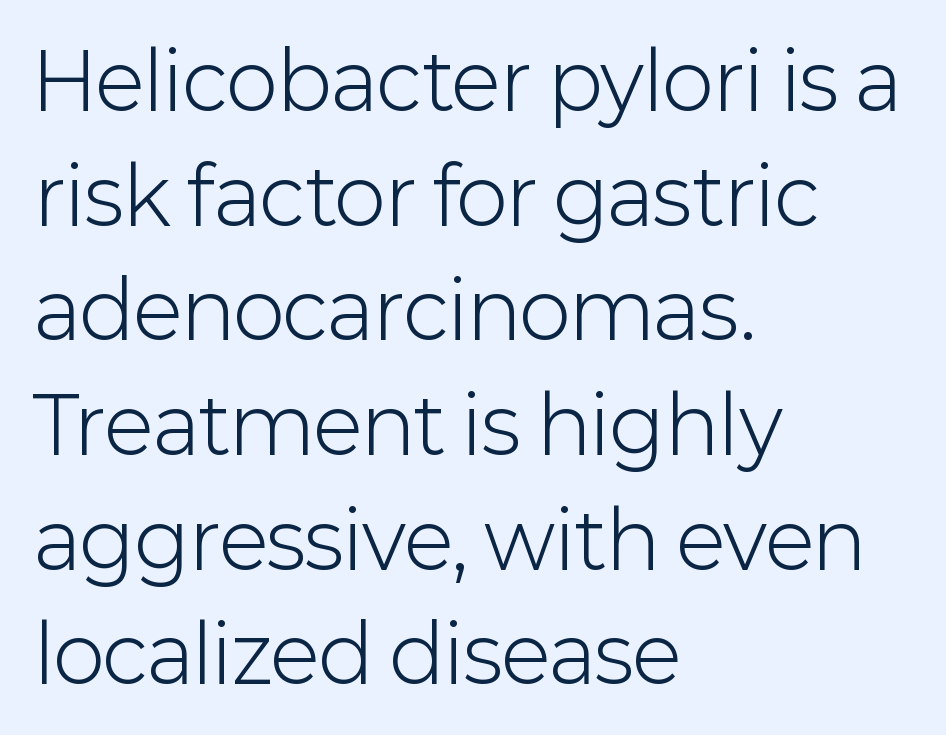
Q: Is the text bold? A: No.
Q: Is the text italic (slanted)? A: No, it is upright.
Q: Is the typeface a serif or a sans-serif typeface? A: Sans-serif.
Q: Is the text underlined? A: No.
Q: How is the paragraph aligned? A: Left-aligned.
Q: Is the spacing between letters normal or unusually wide? A: Normal.
Q: Is the spacing between lines tight, normal or loose? A: Normal.
Q: Width (condensed, normal, or wide)? A: Normal.
Q: Stroke contrast? A: Low.
Q: x-height? A: Medium.
Q: Monospaced? A: No.
